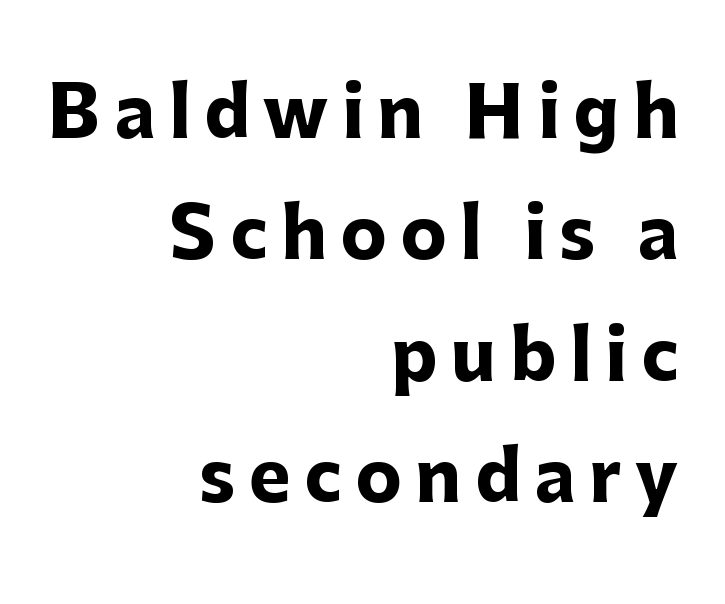
The image shows 69 px heavy sans-serif type, upright; set right-aligned, line spacing 1.76x, unusually wide letter spacing (+0.2 em), not underlined; low stroke contrast and a medium x-height.
